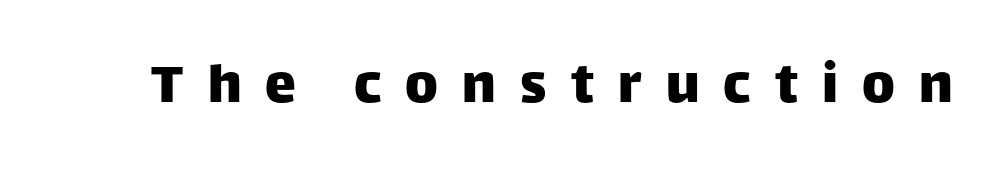
The image shows 62 px sans-serif type, upright; set unusually wide letter spacing (+0.39 em), not underlined; low stroke contrast and a large x-height.
